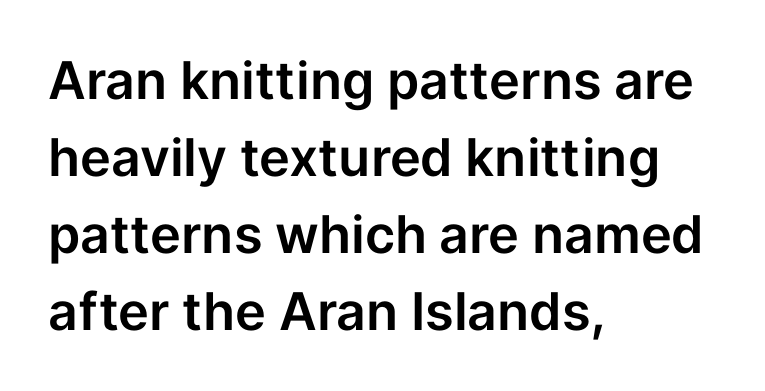
Q: Is the text italic (slanted)? A: No, it is upright.
Q: Is the typeface a serif or a sans-serif typeface? A: Sans-serif.
Q: Is the text underlined? A: No.
Q: How is the paragraph aligned? A: Left-aligned.
Q: Is the spacing between letters normal or unusually wide? A: Normal.
Q: Is the spacing between lines tight, normal or loose? A: Normal.
Q: Width (condensed, normal, or wide)? A: Normal.
Q: Stroke contrast? A: Low.
Q: x-height? A: Medium.
Q: Monospaced? A: No.
